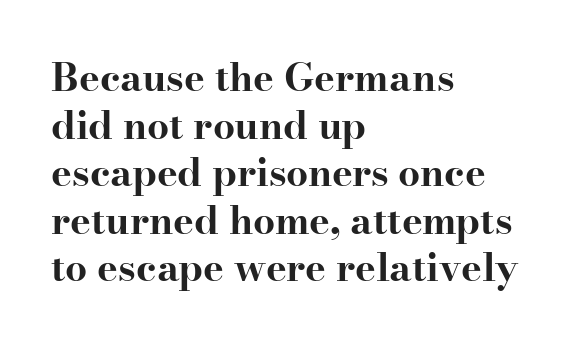
Observe the ordinary spacing: letters are neighbours, not strangers. Words float on clear page, feet unadorned. Classification — serif. The passage shown is typed in a proportional face where columns would drift.
